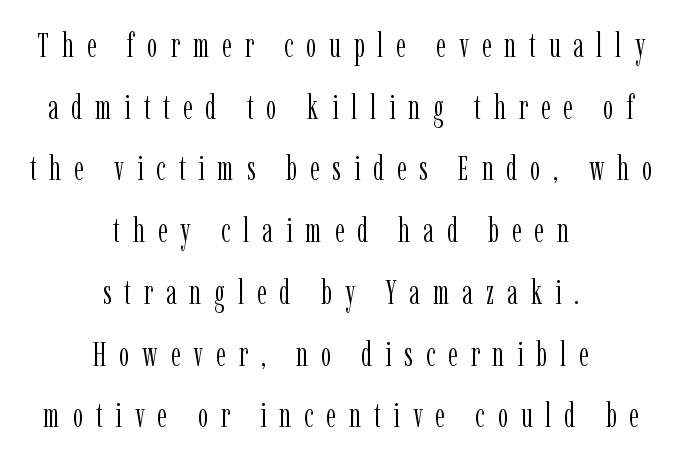
{"serif": "yes", "italic": "no", "bold": "no", "weight": "light", "width": "condensed", "stroke_contrast": "low", "x_height": "medium", "monospaced": "no", "underline": "no", "align": "center", "line_spacing_ratio": 1.87, "letter_spacing": "wide", "letter_spacing_em": 0.39, "glyph_px": 33}
